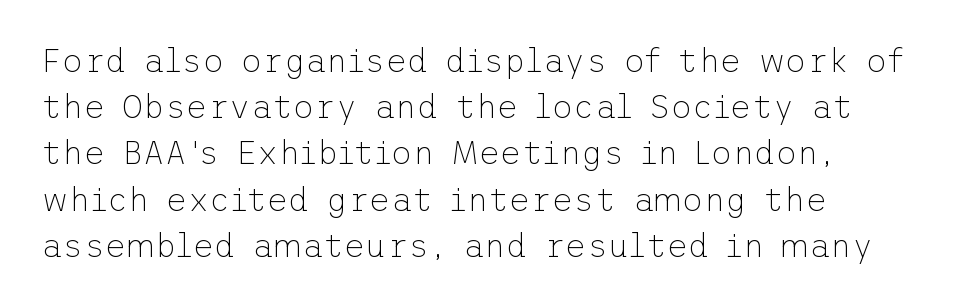
A quiet, ordinary-to-light weight characterises the typeface. The gap between lines stays unmarked. If you measured baseline to baseline, you'd find a middling distance. Where is the straight margin? On the left.
